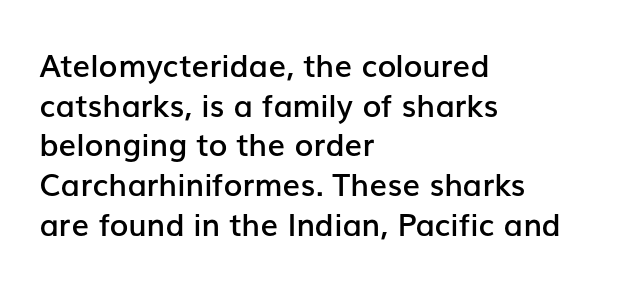
{"serif": "no", "italic": "no", "bold": "semi", "weight": "semibold", "width": "normal", "stroke_contrast": "low", "x_height": "medium", "monospaced": "no", "underline": "no", "align": "left", "line_spacing": "normal", "line_spacing_ratio": 1.28, "letter_spacing": "normal", "letter_spacing_em": 0.0, "glyph_px": 31}
